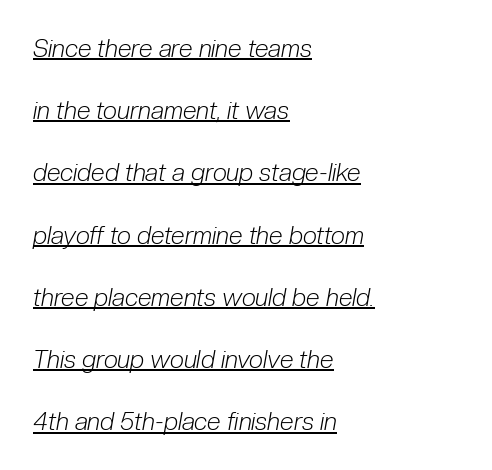
Q: Is the text bold? A: No.
Q: Is the text italic (slanted)? A: Yes, it leans right by about 10 degrees.
Q: Is the text underlined? A: Yes.
Q: How is the paragraph aligned? A: Left-aligned.
Q: Is the spacing between letters normal or unusually wide? A: Normal.
Q: Is the spacing between lines tight, normal or loose? A: Loose.
